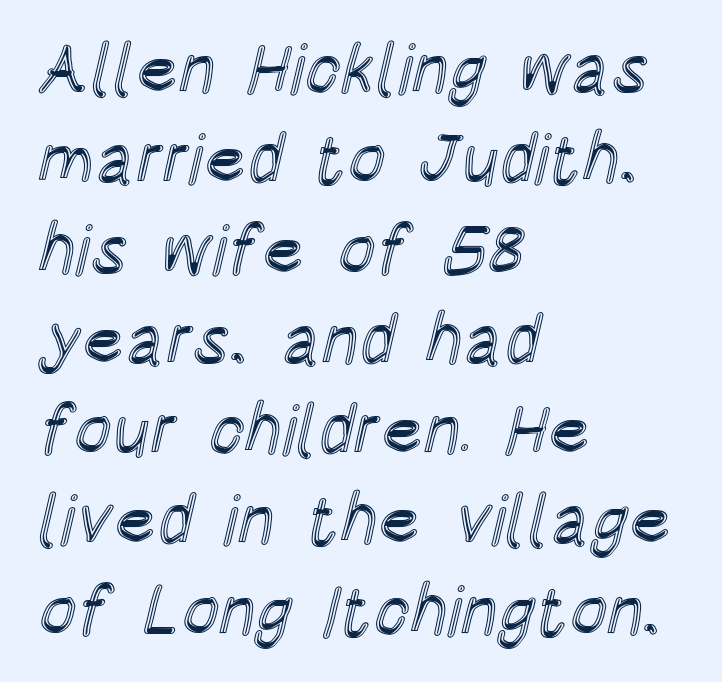
Q: Is the text italic (slanted)? A: Yes.
Q: Is the text underlined? A: No.
Q: How is the paragraph aligned? A: Left-aligned.
Q: Is the spacing between letters normal or unusually wide? A: Normal.
Q: Is the spacing between lines tight, normal or loose? A: Normal.
Q: Width (condensed, normal, or wide)? A: Condensed.
Q: x-height? A: Large.
Q: Monospaced? A: No.
